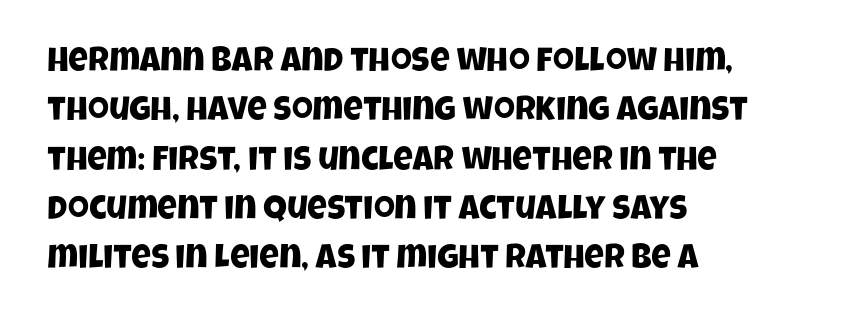
Q: Is the typeface a serif or a sans-serif typeface? A: Sans-serif.
Q: Is the text underlined? A: No.
Q: How is the paragraph aligned? A: Left-aligned.
Q: Is the spacing between letters normal or unusually wide? A: Normal.
Q: Is the spacing between lines tight, normal or loose? A: Normal.
Q: Width (condensed, normal, or wide)? A: Condensed.
Q: Stroke contrast? A: Low.
Q: x-height? A: Large.
Q: Monospaced? A: No.
